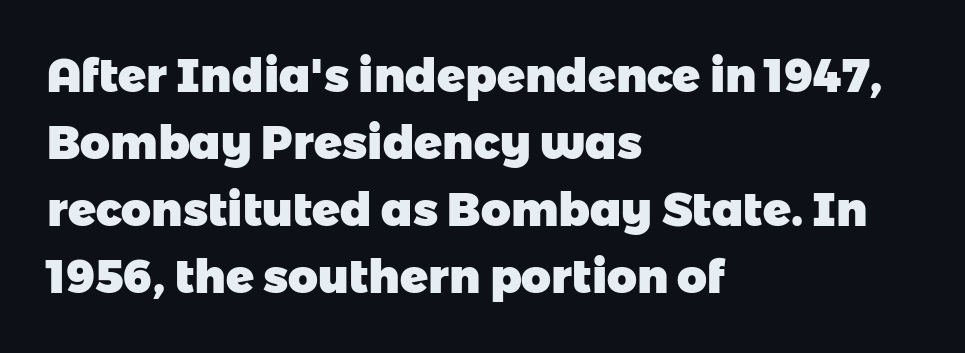
{"serif": "no", "bold": "yes", "weight": "heavy", "width": "normal", "stroke_contrast": "low", "x_height": "medium", "monospaced": "no", "underline": "no", "align": "left", "line_spacing": "normal", "line_spacing_ratio": 1.46, "letter_spacing": "normal", "letter_spacing_em": 0.0, "glyph_px": 46}
